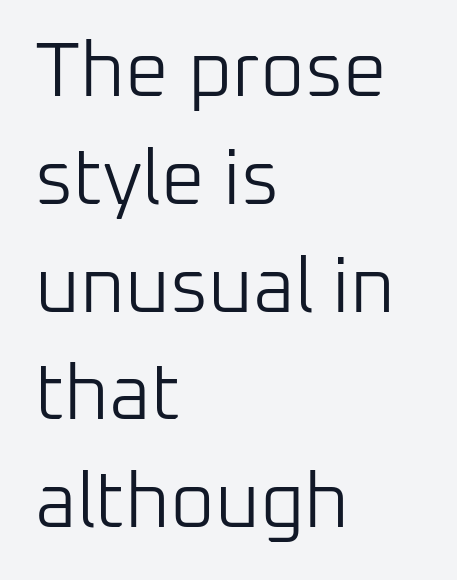
The passage is arranged the way most books set body copy — flush left. This is sans-serif lettering, the kind often seen on screens and signage. Designer's note — italics off, roman on. Lines of text with bare space underneath. The face used here is proportionally spaced, like ordinary book or web type.
